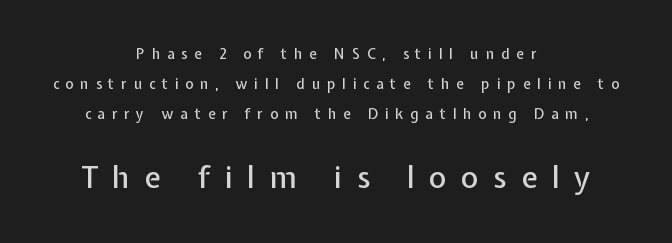
Q: Is the text italic (slanted)? A: No, it is upright.
Q: Is the typeface a serif or a sans-serif typeface? A: Sans-serif.
Q: Is the text underlined? A: No.
Q: How is the paragraph aligned? A: Centered.
Q: Is the spacing between letters normal or unusually wide? A: Unusually wide.
Q: Is the spacing between lines tight, normal or loose? A: Loose.
Q: Which block of text is set in a larger size, the first (top) or the second (bottom)? A: The second (bottom) one.
Q: Width (condensed, normal, or wide)? A: Normal.
Q: Stroke contrast? A: Low.
Q: x-height? A: Medium.
Q: Monospaced? A: No.
